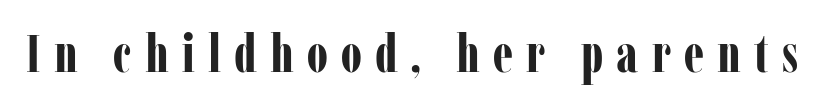
{"serif": "yes", "italic": "no", "bold": "yes", "weight": "bold", "width": "condensed", "stroke_contrast": "low", "x_height": "medium", "monospaced": "no", "underline": "no", "letter_spacing": "wide", "letter_spacing_em": 0.25, "glyph_px": 53}
